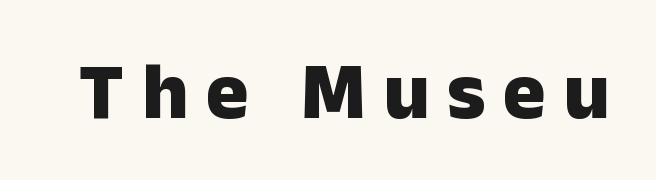
Q: Is the text bold? A: Yes.
Q: Is the text italic (slanted)? A: No, it is upright.
Q: Is the typeface a serif or a sans-serif typeface? A: Sans-serif.
Q: Is the text underlined? A: No.
Q: Is the spacing between letters normal or unusually wide? A: Unusually wide.
Q: Width (condensed, normal, or wide)? A: Normal.
Q: Stroke contrast? A: Low.
Q: x-height? A: Medium.
Q: Monospaced? A: No.
